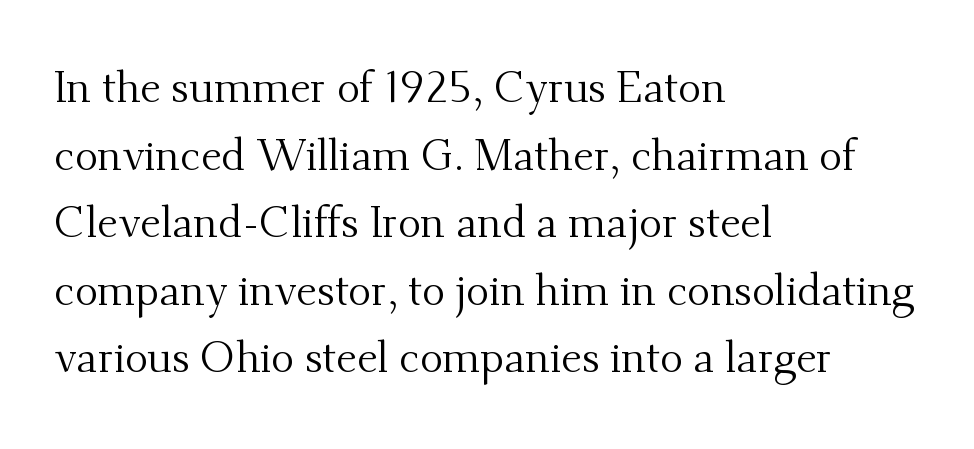
Q: Is the text bold? A: No.
Q: Is the text italic (slanted)? A: No, it is upright.
Q: Is the typeface a serif or a sans-serif typeface? A: Serif.
Q: Is the text underlined? A: No.
Q: How is the paragraph aligned? A: Left-aligned.
Q: Is the spacing between letters normal or unusually wide? A: Normal.
Q: Is the spacing between lines tight, normal or loose? A: Normal.
Q: Width (condensed, normal, or wide)? A: Normal.
Q: Stroke contrast? A: Medium.
Q: x-height? A: Small.
Q: Monospaced? A: No.
